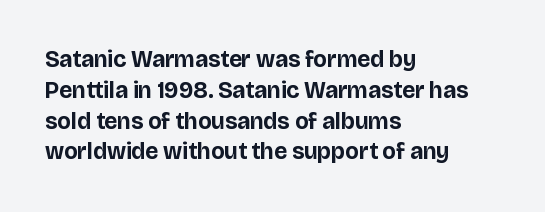
Q: Is the text bold? A: Yes.
Q: Is the text italic (slanted)? A: No, it is upright.
Q: Is the text underlined? A: No.
Q: How is the paragraph aligned? A: Left-aligned.
Q: Is the spacing between letters normal or unusually wide? A: Normal.
Q: Is the spacing between lines tight, normal or loose? A: Normal.
